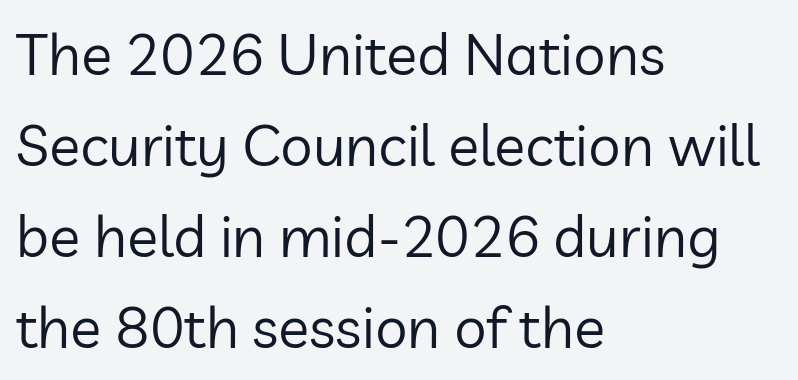
Q: Is the text bold? A: No.
Q: Is the text italic (slanted)? A: No, it is upright.
Q: Is the typeface a serif or a sans-serif typeface? A: Sans-serif.
Q: Is the text underlined? A: No.
Q: How is the paragraph aligned? A: Left-aligned.
Q: Is the spacing between letters normal or unusually wide? A: Normal.
Q: Is the spacing between lines tight, normal or loose? A: Normal.
Q: Width (condensed, normal, or wide)? A: Normal.
Q: Stroke contrast? A: Low.
Q: x-height? A: Medium.
Q: Monospaced? A: No.
